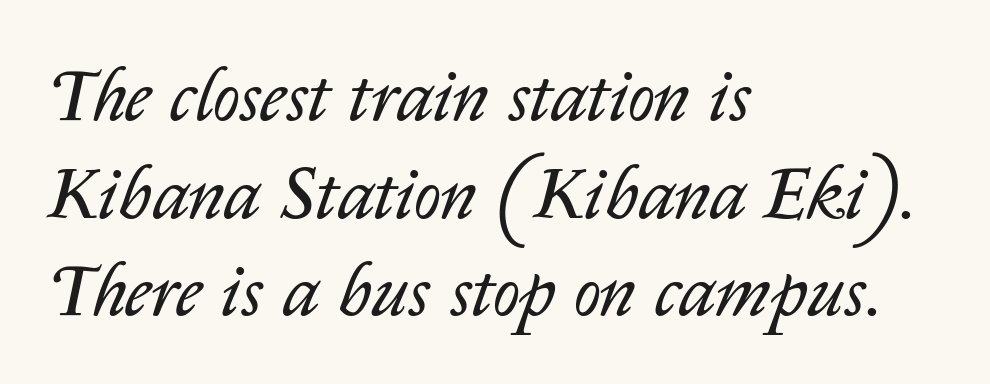
Q: Is the text bold? A: No.
Q: Is the text italic (slanted)? A: Yes, it leans right by about 14 degrees.
Q: Is the text underlined? A: No.
Q: How is the paragraph aligned? A: Left-aligned.
Q: Is the spacing between letters normal or unusually wide? A: Normal.
Q: Is the spacing between lines tight, normal or loose? A: Normal.
Q: Width (condensed, normal, or wide)? A: Normal.
Q: Stroke contrast? A: Low.
Q: x-height? A: Medium.
Q: Monospaced? A: No.
